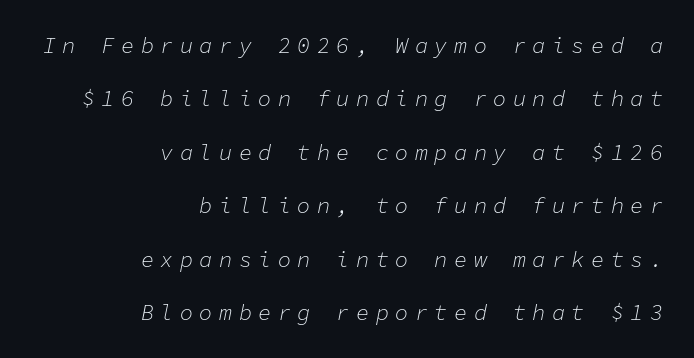
{"italic": "yes", "lean": "right", "slant_degrees": 11, "bold": "no", "underline": "no", "align": "right", "line_spacing": "loose", "line_spacing_ratio": 2.43, "letter_spacing": "wide", "letter_spacing_em": 0.29, "glyph_px": 22}
